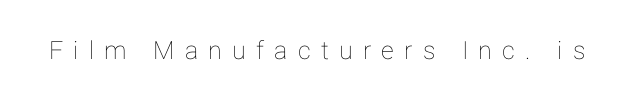
The image shows 25 px text type, upright; set unusually wide letter spacing (+0.41 em), not underlined.
